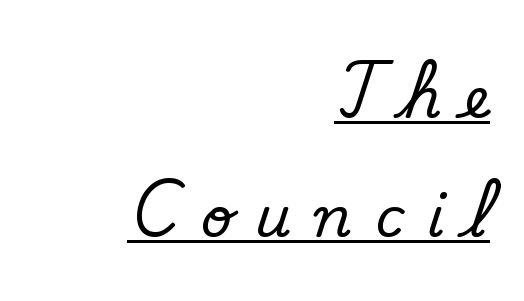
{"serif": "no", "bold": "no", "weight": "regular", "width": "normal", "stroke_contrast": "low", "x_height": "small", "monospaced": "no", "underline": "yes", "align": "right", "line_spacing": "loose", "line_spacing_ratio": 2.12, "letter_spacing": "wide", "letter_spacing_em": 0.41, "glyph_px": 56}
